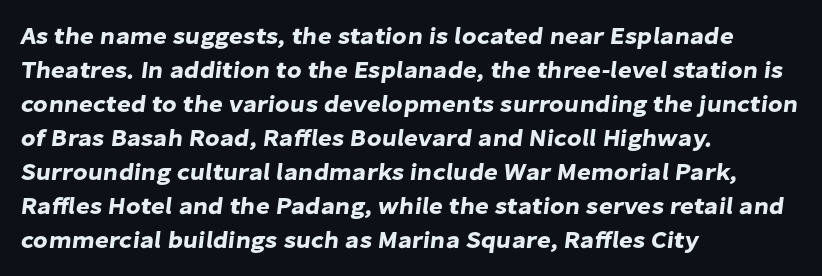
{"underline": "no", "align": "left", "line_spacing": "normal", "line_spacing_ratio": 1.42, "letter_spacing": "normal", "letter_spacing_em": 0.0, "glyph_px": 24}
